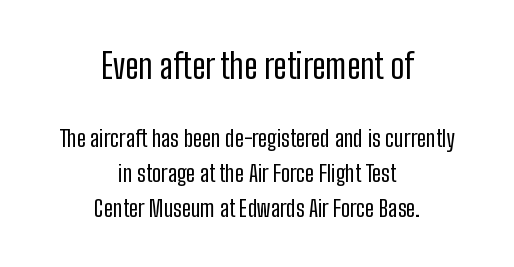
Q: Is the text bold? A: No.
Q: Is the text italic (slanted)? A: No, it is upright.
Q: Is the typeface a serif or a sans-serif typeface? A: Sans-serif.
Q: Is the text underlined? A: No.
Q: How is the paragraph aligned? A: Centered.
Q: Is the spacing between letters normal or unusually wide? A: Normal.
Q: Is the spacing between lines tight, normal or loose? A: Normal.
Q: Which block of text is set in a larger size, the first (top) or the second (bottom)? A: The first (top) one.
Q: Width (condensed, normal, or wide)? A: Condensed.
Q: Stroke contrast? A: Low.
Q: x-height? A: Medium.
Q: Monospaced? A: No.
